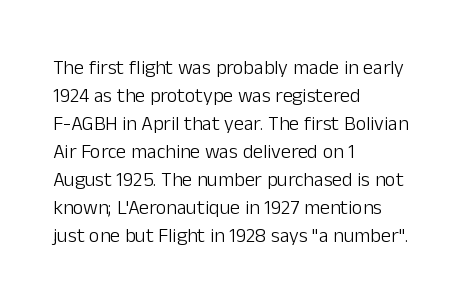
The image shows 20 px text type, upright; set left-aligned, normal line spacing (1.4x), normal letter spacing, not underlined.
